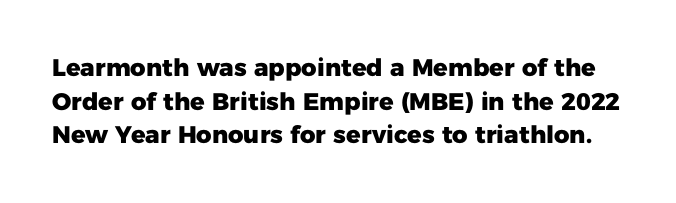
Q: Is the text bold? A: Yes.
Q: Is the text italic (slanted)? A: No, it is upright.
Q: Is the text underlined? A: No.
Q: Is the spacing between letters normal or unusually wide? A: Normal.
Q: Is the spacing between lines tight, normal or loose? A: Normal.
